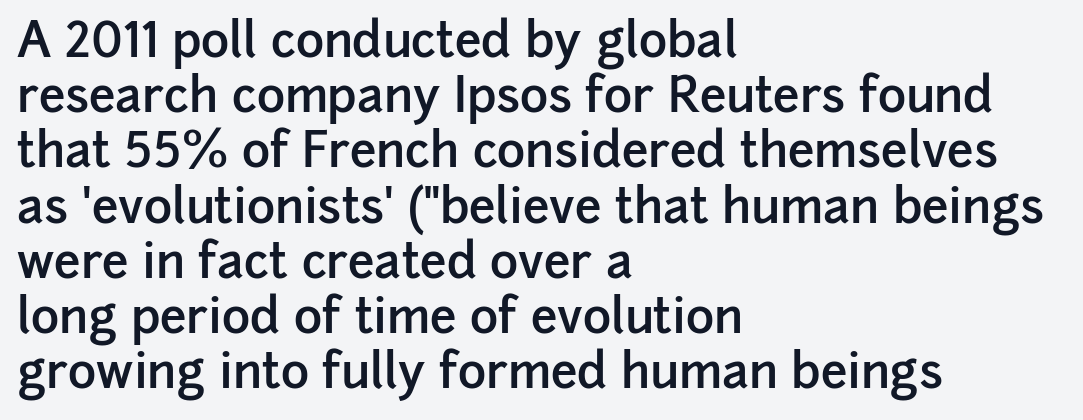
{"serif": "no", "italic": "no", "bold": "semi", "weight": "semibold", "width": "normal", "stroke_contrast": "low", "x_height": "medium", "monospaced": "no", "underline": "no", "align": "left", "line_spacing": "tight", "line_spacing_ratio": 1.15, "letter_spacing": "normal", "letter_spacing_em": 0.0, "glyph_px": 48}
